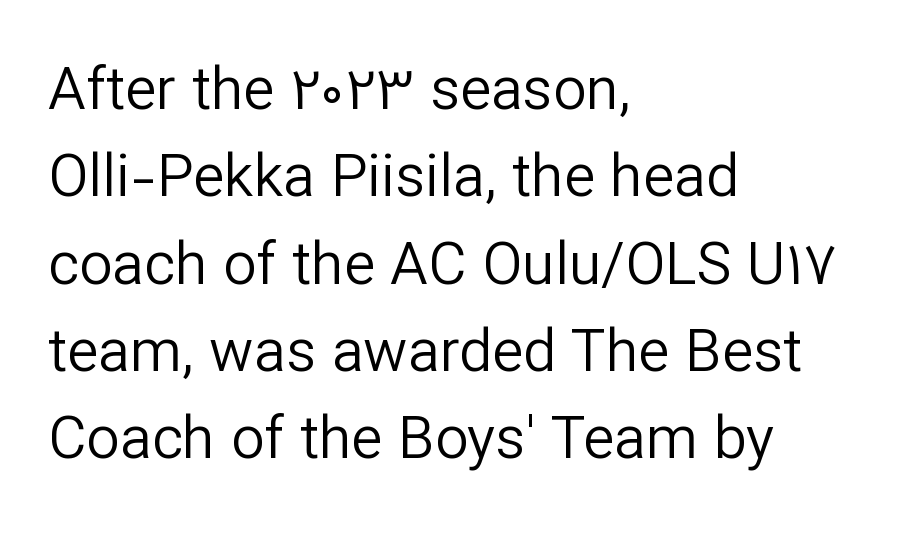
{"serif": "no", "italic": "no", "bold": "no", "weight": "regular", "width": "normal", "stroke_contrast": "low", "x_height": "medium", "monospaced": "no", "underline": "no", "align": "left", "line_spacing": "normal", "line_spacing_ratio": 1.48, "letter_spacing": "normal", "letter_spacing_em": 0.0, "glyph_px": 59}
